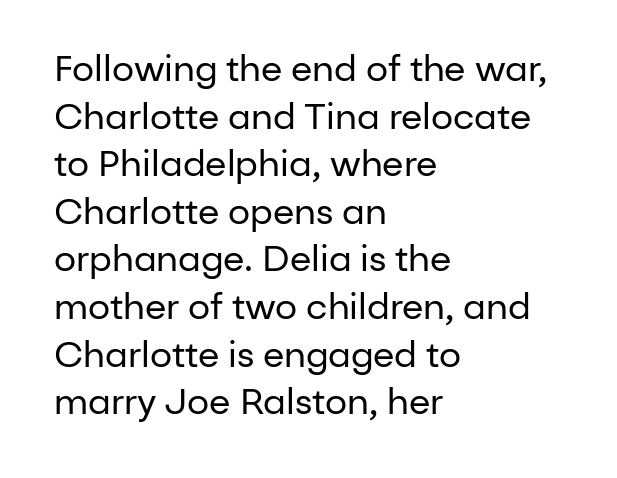
The image shows 35 px regular-weight sans-serif type, upright; set left-aligned, normal line spacing (1.36x), normal letter spacing, not underlined; low stroke contrast and a medium x-height.
